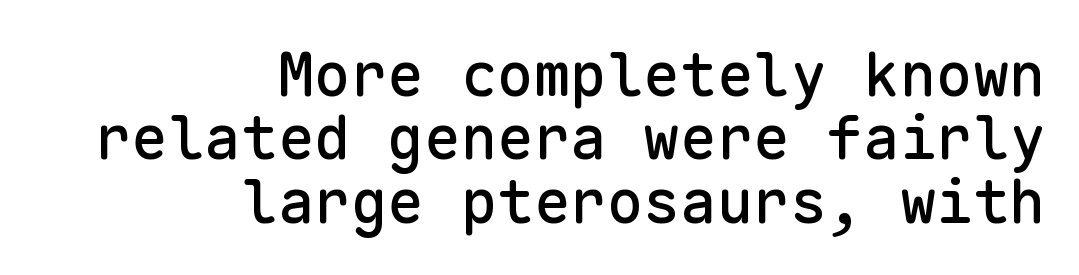
Each letter's strokes conclude bluntly, with no projecting serifs. Check the space under the baseline: it is left empty. This sample is right-justified, so line beginnings fall wherever the words allow. The rendering uses a small line-height, squeezing the rows. This sample uses plain, unmodified letter spacing. This is roman type, the default non-slanted kind.
